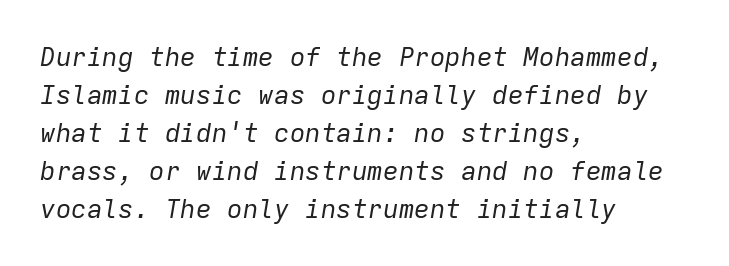
Descender tails drop into unmarked territory. The line texture is even and compact thanks to regular tracking. The weight would be labelled regular, book, light, or lighter still. The passage shown leans; its letterforms are oblique. Teacher's note: observe the even left margin — that is flush-left alignment. Honestly, the row spacing looks completely unremarkable.
